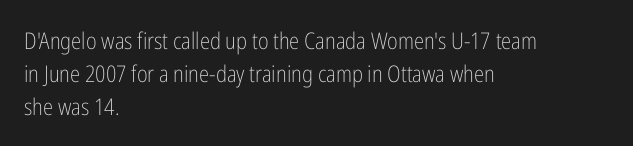
{"italic": "no", "bold": "no", "underline": "no", "align": "left", "line_spacing": "normal", "line_spacing_ratio": 1.43, "letter_spacing": "normal", "letter_spacing_em": 0.0, "glyph_px": 23}
